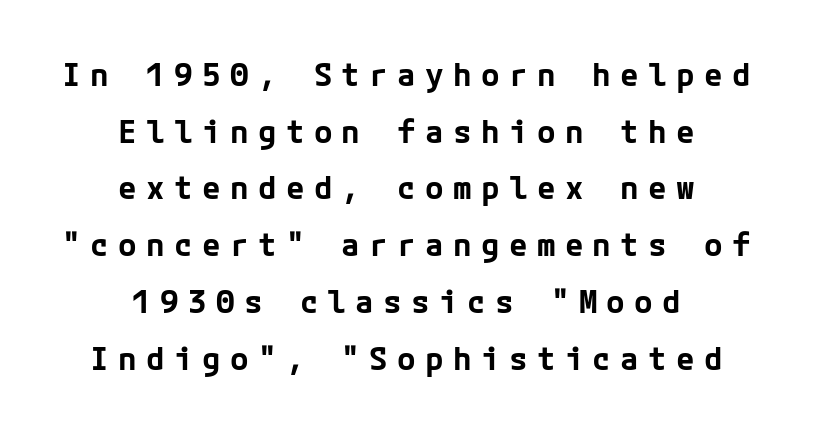
Q: Is the text bold? A: Yes.
Q: Is the text italic (slanted)? A: No, it is upright.
Q: Is the typeface a serif or a sans-serif typeface? A: Sans-serif.
Q: Is the text underlined? A: No.
Q: How is the paragraph aligned? A: Centered.
Q: Is the spacing between letters normal or unusually wide? A: Unusually wide.
Q: Width (condensed, normal, or wide)? A: Normal.
Q: Stroke contrast? A: Low.
Q: x-height? A: Medium.
